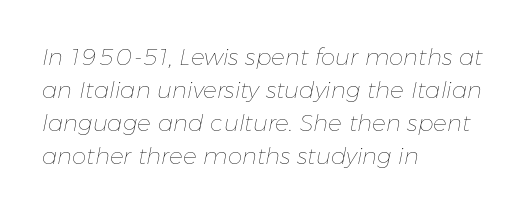
Evenly set lines give the paragraph a standard silhouette. The lettering tilts uniformly, giving the passage an italic look. The face used here is rendered with its standard letterfit. The typeface has the unassuming heft of standard copy or less. The space directly below the letters is spotless.
